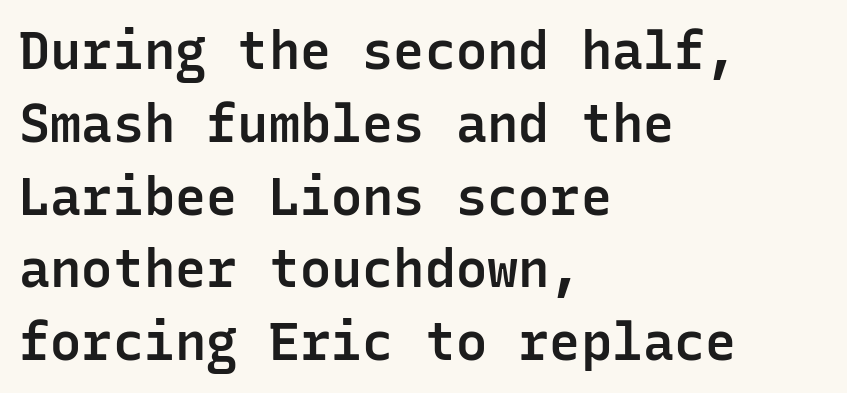
Q: Is the text bold? A: Semi-bold.
Q: Is the text italic (slanted)? A: No, it is upright.
Q: Is the typeface a serif or a sans-serif typeface? A: Sans-serif.
Q: Is the text underlined? A: No.
Q: How is the paragraph aligned? A: Left-aligned.
Q: Is the spacing between letters normal or unusually wide? A: Normal.
Q: Is the spacing between lines tight, normal or loose? A: Normal.
Q: Width (condensed, normal, or wide)? A: Normal.
Q: Stroke contrast? A: Low.
Q: x-height? A: Medium.
Q: Monospaced? A: Yes.
